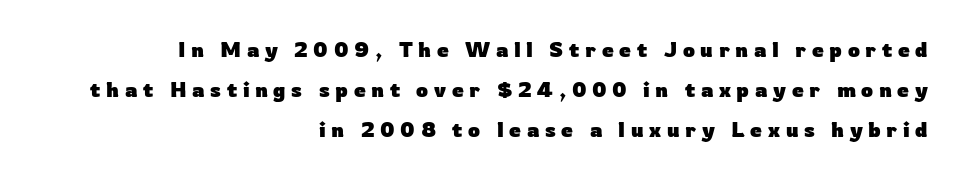
{"italic": "no", "bold": "yes", "underline": "no", "align": "right", "line_spacing": "loose", "line_spacing_ratio": 1.91, "letter_spacing": "wide", "letter_spacing_em": 0.27, "glyph_px": 21}
